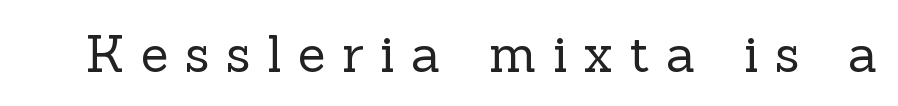
In terms of letterspacing, this is a distinctly airy, spread setting. No letter is thick-stroked: the sample isn't bold. No italicization has been applied; the sample stays upright. Stroke terminals: seriffed. Any mark beneath the type? The region is blank. Spacing verdict: proportional, widths tailored to each character.
